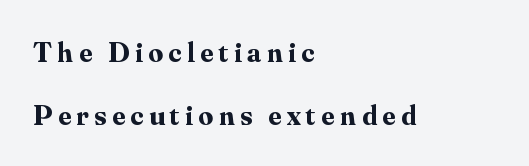
The image shows 29 px bold serif type, upright; set left-aligned, loose line spacing (2.17x), not underlined; medium stroke contrast and a small x-height.
